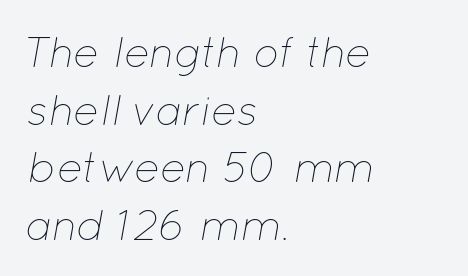
The letters are slanted; this is an italic face. Students, note that the glyphs here touch the page at normal intervals. A bare baseline throughout the passage. The passage is arranged the way most books set body copy — flush left. The space between consecutive lines is moderate.
